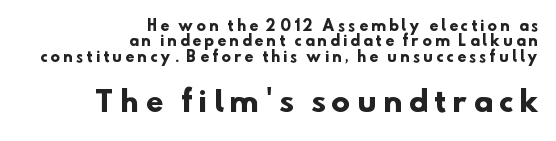
The image shows 28 px heavy sans-serif type; set right-aligned, tight line spacing (1.09x), unusually wide letter spacing (+0.25 em), not underlined; the second (bottom) block is 2.0x larger; low stroke contrast and a small x-height.
